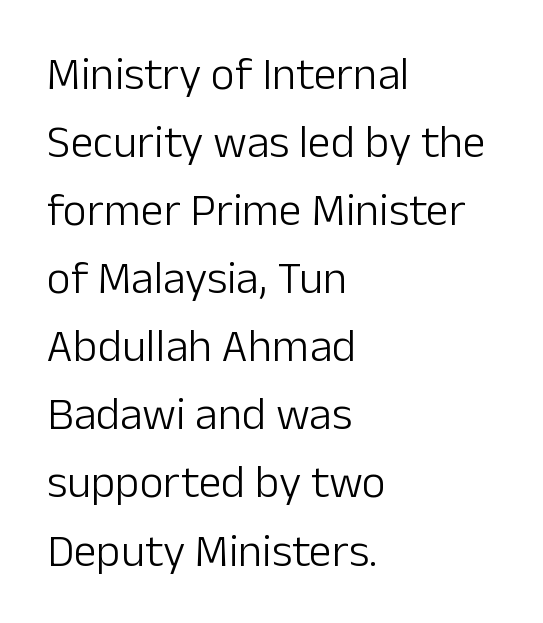
The image shows 46 px light sans-serif type, upright; set left-aligned, normal line spacing (1.48x), normal letter spacing, not underlined; low stroke contrast and a medium x-height.
